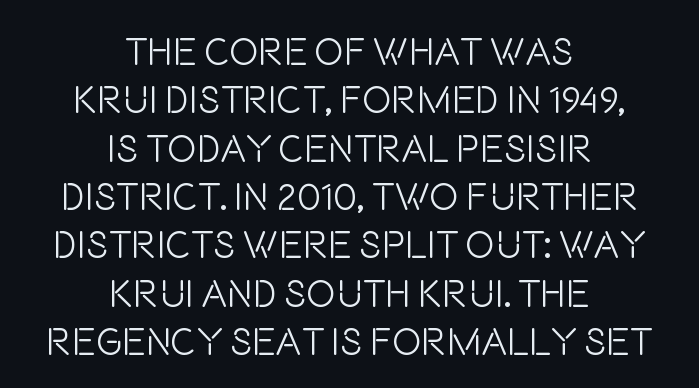
In terms of letterform style, serifs are entirely absent. Standard letterfit; no display-style spreading of the glyphs. The gap between lines stays unmarked. Posture: straight, roman, zero tilt.
